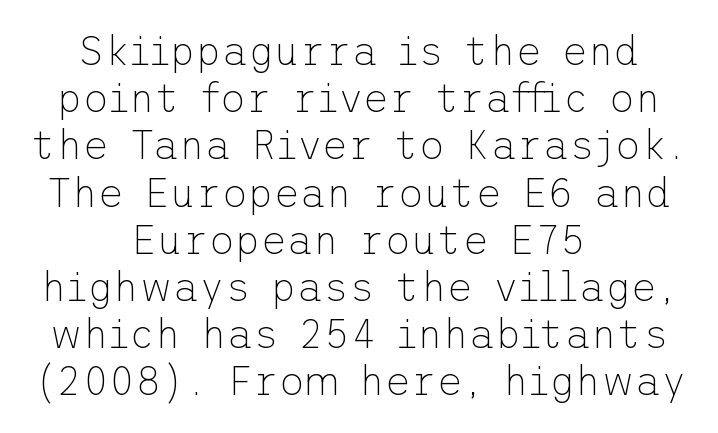
Q: Is the text bold? A: No.
Q: Is the text italic (slanted)? A: No, it is upright.
Q: Is the typeface a serif or a sans-serif typeface? A: Sans-serif.
Q: Is the text underlined? A: No.
Q: How is the paragraph aligned? A: Centered.
Q: Is the spacing between letters normal or unusually wide? A: Normal.
Q: Width (condensed, normal, or wide)? A: Normal.
Q: Stroke contrast? A: Low.
Q: x-height? A: Medium.
